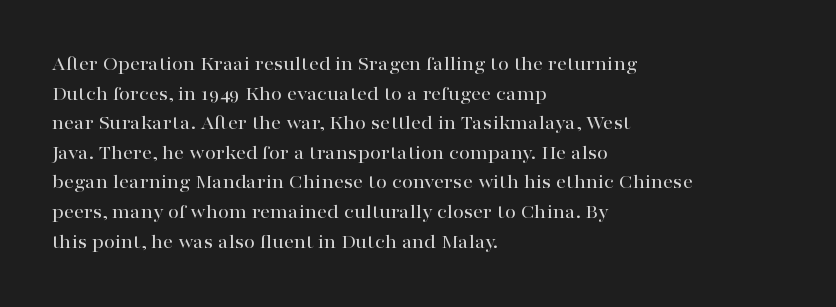
The image shows 20 px text type, upright; set left-aligned, normal line spacing (1.48x), normal letter spacing, not underlined.
